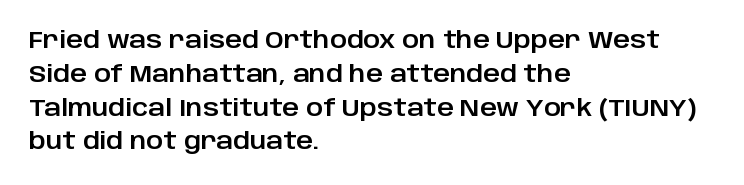
Q: Is the text italic (slanted)? A: No, it is upright.
Q: Is the text underlined? A: No.
Q: How is the paragraph aligned? A: Left-aligned.
Q: Is the spacing between letters normal or unusually wide? A: Normal.
Q: Is the spacing between lines tight, normal or loose? A: Normal.
